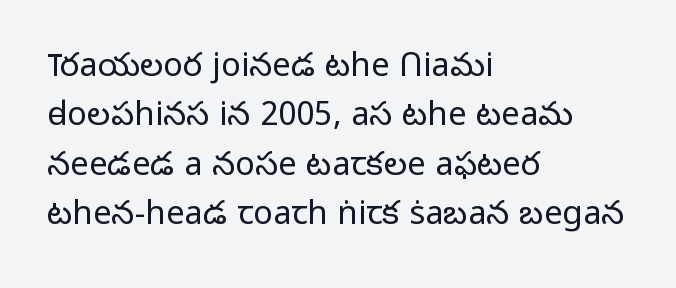
Q: Is the text bold? A: No.
Q: Is the text italic (slanted)? A: No, it is upright.
Q: Is the typeface a serif or a sans-serif typeface? A: Sans-serif.
Q: Is the text underlined? A: No.
Q: How is the paragraph aligned? A: Left-aligned.
Q: Is the spacing between letters normal or unusually wide? A: Normal.
Q: Is the spacing between lines tight, normal or loose? A: Normal.
Q: Width (condensed, normal, or wide)? A: Normal.
Q: Stroke contrast? A: Low.
Q: x-height? A: Medium.
Q: Monospaced? A: No.
